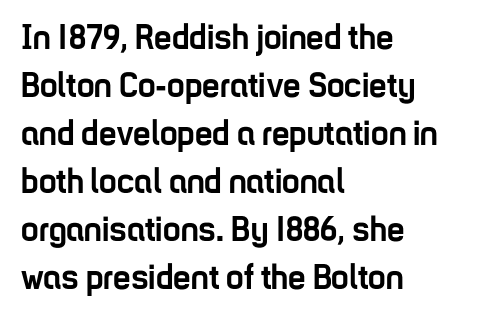
The image shows 35 px semibold, condensed sans-serif type, upright; set left-aligned, normal line spacing (1.37x), normal letter spacing, not underlined; low stroke contrast and a medium x-height.
